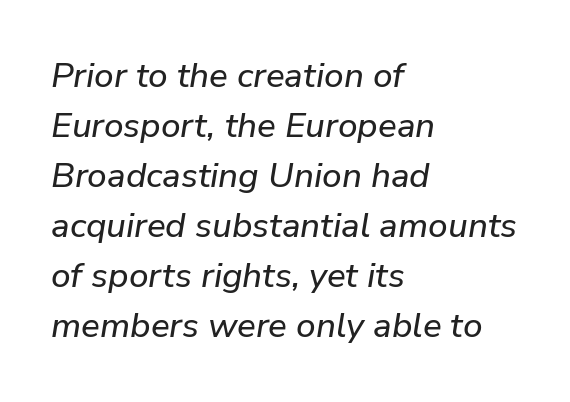
Q: Is the text italic (slanted)? A: Yes, it leans right by about 9 degrees.
Q: Is the text underlined? A: No.
Q: How is the paragraph aligned? A: Left-aligned.
Q: Is the spacing between letters normal or unusually wide? A: Normal.
Q: Is the spacing between lines tight, normal or loose? A: Normal.
Q: Width (condensed, normal, or wide)? A: Normal.
Q: Stroke contrast? A: Low.
Q: x-height? A: Medium.
Q: Monospaced? A: No.
